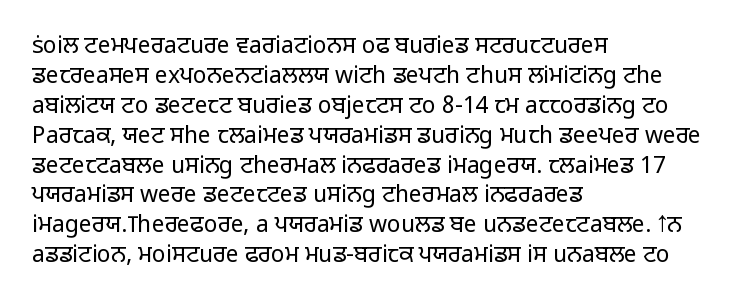
{"italic": "no", "bold": "no", "underline": "no", "align": "left", "line_spacing": "normal", "line_spacing_ratio": 1.3, "letter_spacing": "normal", "letter_spacing_em": 0.0, "glyph_px": 23}
